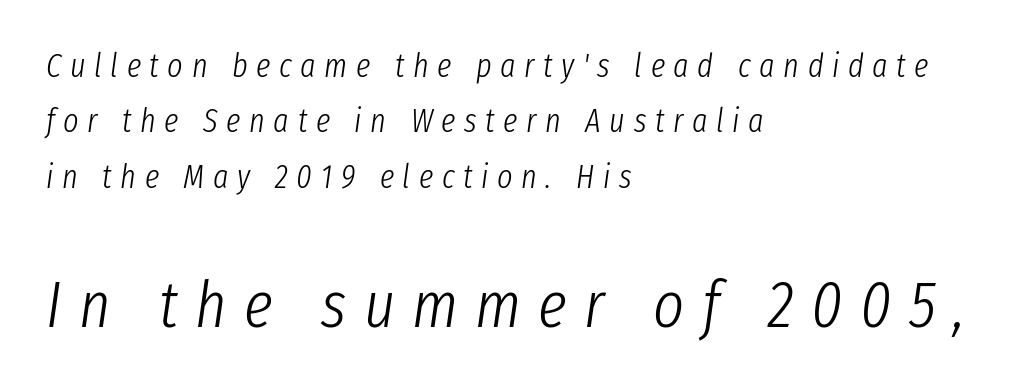
The image shows 66 px light, condensed type, italic (leaning right); set left-aligned, normal line spacing (1.68x), unusually wide letter spacing (+0.26 em), not underlined; the second (bottom) block is 2.0x larger; low stroke contrast and a medium x-height.
